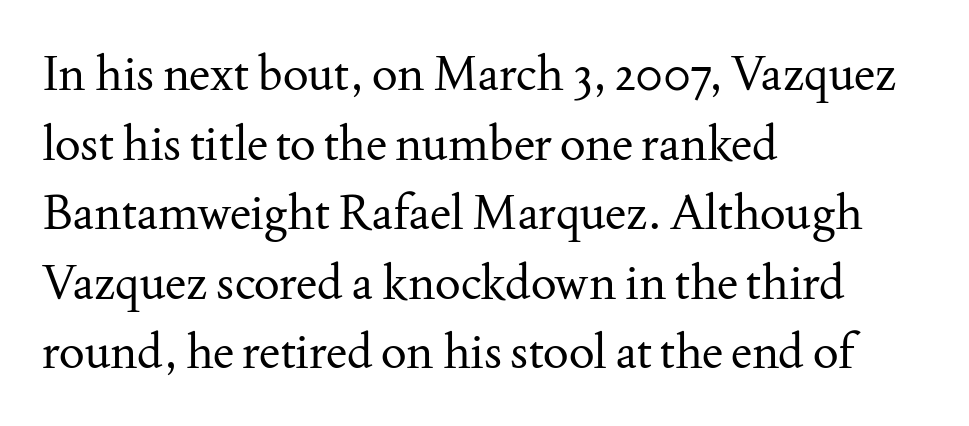
Is this a fixed-width face? No — the glyphs have proportional, varying widths. The type family on display is of the serif kind. Letters rest on an invisible, unmarked baseline. Unlike italic type, these characters show no tilt at all. This is not heavy type; no bold has been used.
